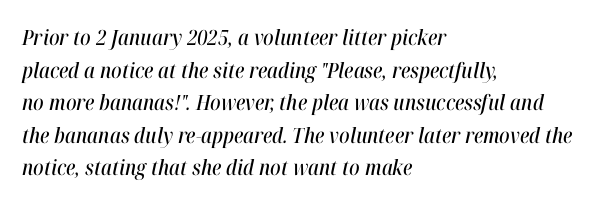
The image shows 21 px text type, italic (leaning right); set left-aligned, normal line spacing (1.55x), normal letter spacing, not underlined.
